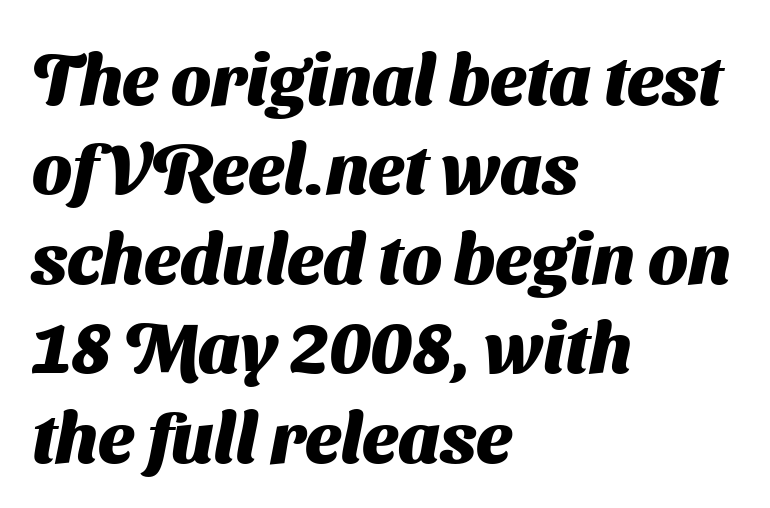
The image shows 71 px heavy sans-serif type; set left-aligned, normal line spacing (1.26x), normal letter spacing, not underlined; medium stroke contrast and a medium x-height.
